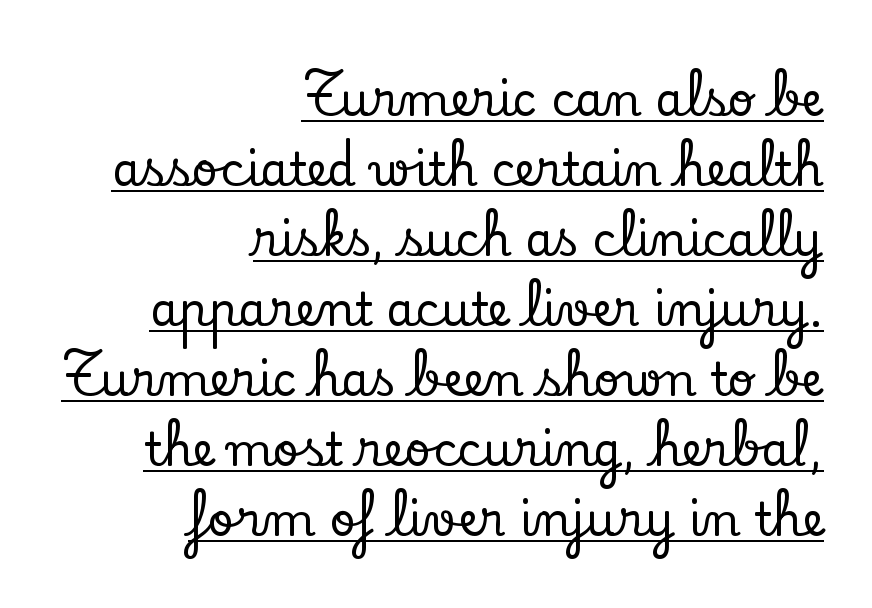
Q: Is the text italic (slanted)? A: No, it is upright.
Q: Is the typeface a serif or a sans-serif typeface? A: Serif.
Q: Is the text underlined? A: Yes.
Q: How is the paragraph aligned? A: Right-aligned.
Q: Is the spacing between letters normal or unusually wide? A: Normal.
Q: Is the spacing between lines tight, normal or loose? A: Normal.
Q: Width (condensed, normal, or wide)? A: Normal.
Q: Stroke contrast? A: Low.
Q: x-height? A: Small.
Q: Monospaced? A: No.
